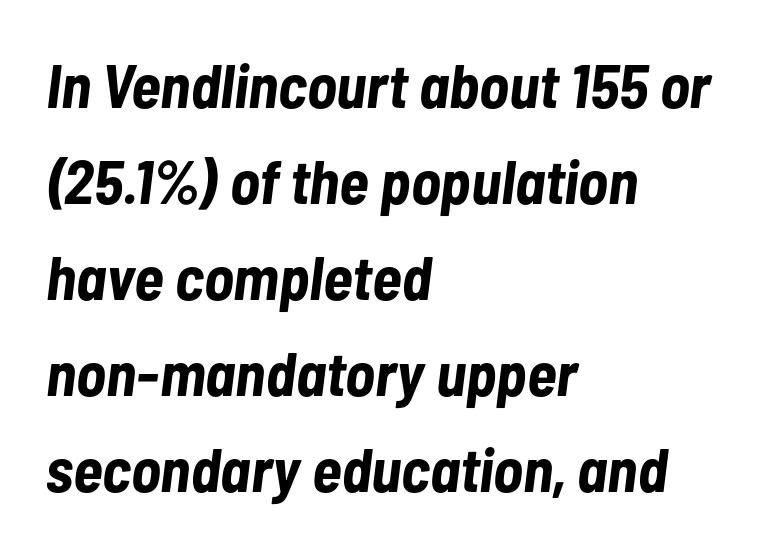
Q: Is the text bold? A: Yes.
Q: Is the text italic (slanted)? A: Yes, it leans right by about 7 degrees.
Q: Is the text underlined? A: No.
Q: How is the paragraph aligned? A: Left-aligned.
Q: Is the spacing between letters normal or unusually wide? A: Normal.
Q: Is the spacing between lines tight, normal or loose? A: Normal.
Q: Width (condensed, normal, or wide)? A: Condensed.
Q: Stroke contrast? A: Low.
Q: x-height? A: Medium.
Q: Monospaced? A: No.
